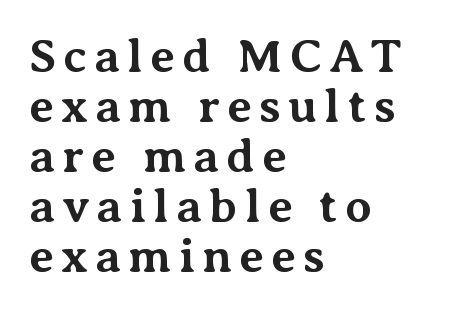
{"serif": "yes", "italic": "no", "bold": "yes", "weight": "bold", "width": "normal", "stroke_contrast": "medium", "x_height": "medium", "monospaced": "no", "underline": "no", "align": "left", "line_spacing": "tight", "line_spacing_ratio": 1.04, "glyph_px": 48}
